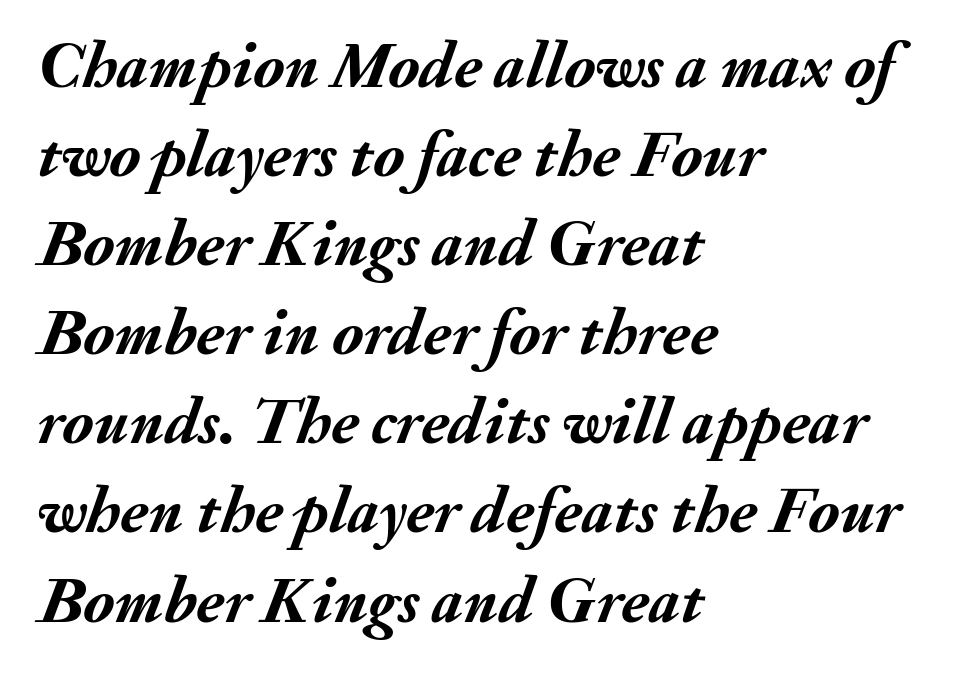
The image shows 66 px semibold type, italic (leaning right); set left-aligned, normal line spacing (1.35x), normal letter spacing, not underlined; medium stroke contrast and a small x-height.
